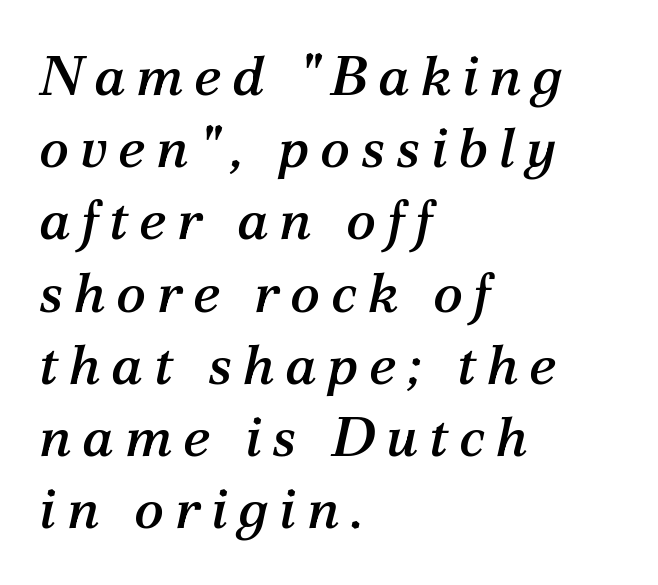
The paragraph has a hard left edge and a soft right edge. Honestly, the row spacing looks completely unremarkable. Slant detected: the letters are inclined. Do the characters align in a grid? No, the font is proportional. Honestly, there is no underline to notice here at all.
